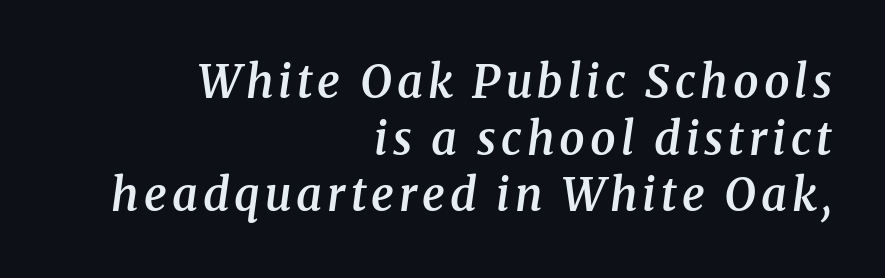
{"serif": "yes", "italic": "yes", "lean": "right", "slant_degrees": 8, "bold": "semi", "weight": "semibold", "width": "normal", "stroke_contrast": "medium", "x_height": "medium", "monospaced": "no", "underline": "no", "align": "right", "line_spacing": "normal", "line_spacing_ratio": 1.26, "glyph_px": 45}
